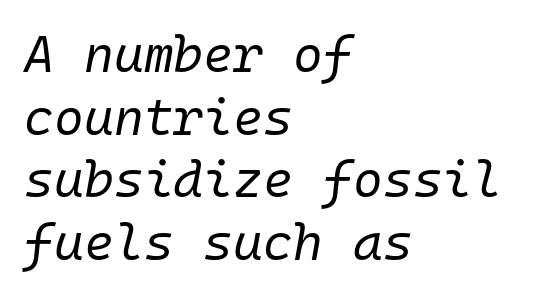
Layout note: lines flush left. Slanted lettering throughout. Any mark beneath the type? The region is blank. Is this a fixed-width face? Yes — each glyph sits in an identical cell. The horizontal fit of the characters is conventional and even. The strokes are not fattened; the text isn't bold.
